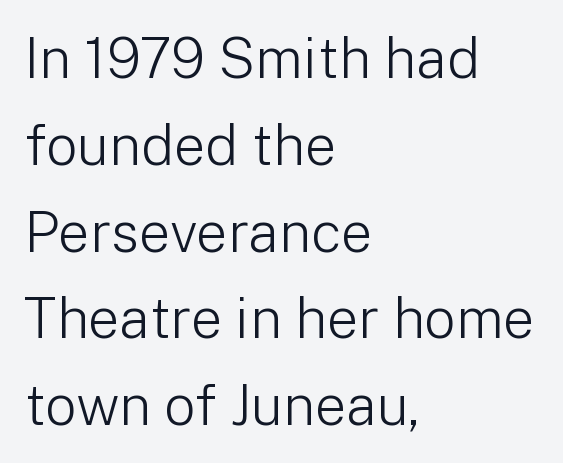
The image shows 56 px light sans-serif type, upright; set left-aligned, normal line spacing (1.55x), normal letter spacing, not underlined; low stroke contrast and a medium x-height.
